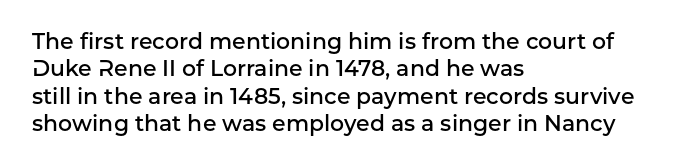
The image shows 22 px text type, upright; set left-aligned, line spacing 1.24x, normal letter spacing, not underlined.
